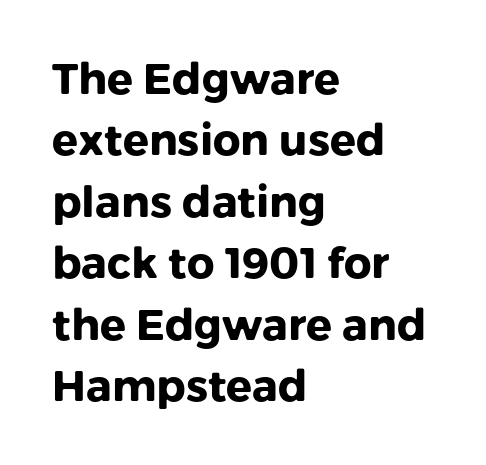
The image shows 43 px heavy sans-serif type, upright; set left-aligned, normal line spacing (1.43x), normal letter spacing, not underlined; low stroke contrast and a medium x-height.
